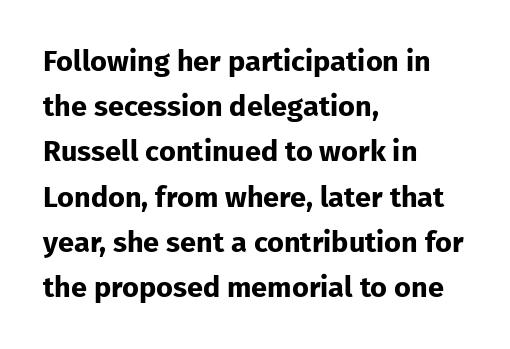
Q: Is the text bold? A: Yes.
Q: Is the text italic (slanted)? A: No, it is upright.
Q: Is the typeface a serif or a sans-serif typeface? A: Sans-serif.
Q: Is the text underlined? A: No.
Q: How is the paragraph aligned? A: Left-aligned.
Q: Is the spacing between letters normal or unusually wide? A: Normal.
Q: Is the spacing between lines tight, normal or loose? A: Normal.
Q: Width (condensed, normal, or wide)? A: Normal.
Q: Stroke contrast? A: Low.
Q: x-height? A: Medium.
Q: Monospaced? A: No.
